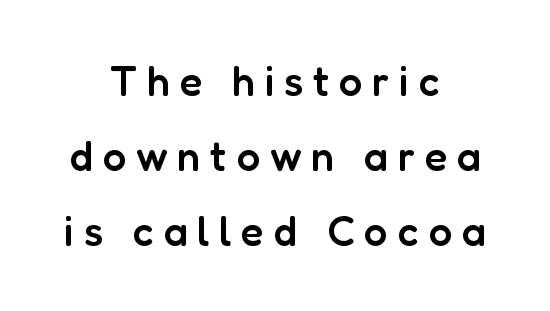
{"serif": "no", "italic": "no", "bold": "semi", "weight": "semibold", "width": "normal", "stroke_contrast": "low", "x_height": "medium", "monospaced": "no", "underline": "no", "align": "center", "line_spacing_ratio": 1.78, "letter_spacing": "wide", "letter_spacing_em": 0.23, "glyph_px": 42}
